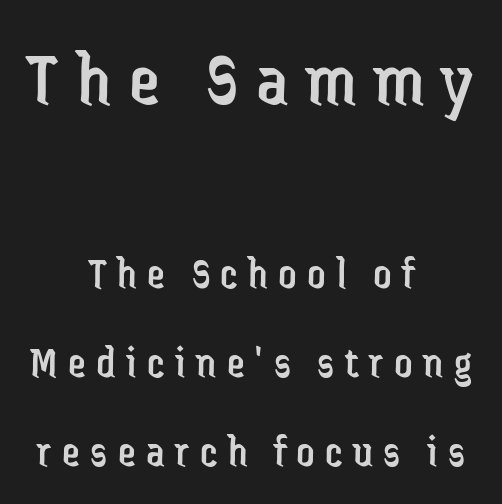
The image shows 78 px regular-weight, condensed sans-serif type, upright; set centered, loose line spacing (1.98x), unusually wide letter spacing (+0.23 em), not underlined; the first (top) block is 1.73x larger; low stroke contrast and a medium x-height.
